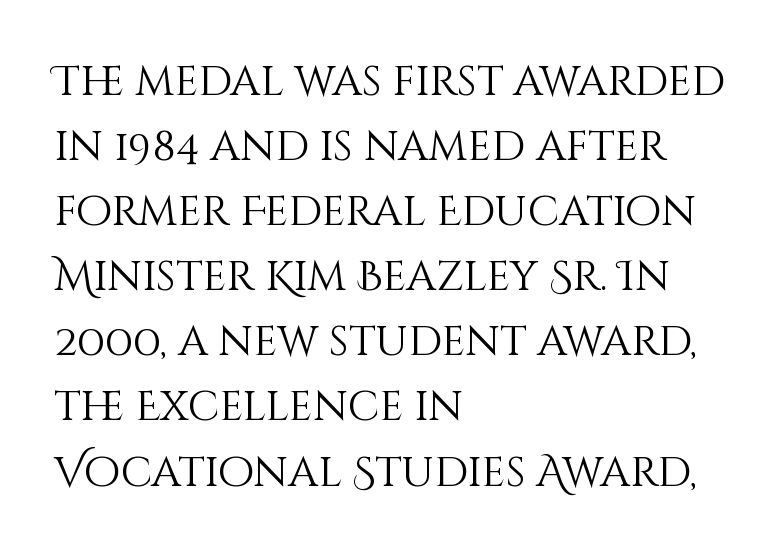
Q: Is the text bold? A: No.
Q: Is the text italic (slanted)? A: No, it is upright.
Q: Is the text underlined? A: No.
Q: How is the paragraph aligned? A: Left-aligned.
Q: Is the spacing between letters normal or unusually wide? A: Normal.
Q: Is the spacing between lines tight, normal or loose? A: Normal.
Q: Width (condensed, normal, or wide)? A: Normal.
Q: Stroke contrast? A: Medium.
Q: x-height? A: Large.
Q: Monospaced? A: No.
